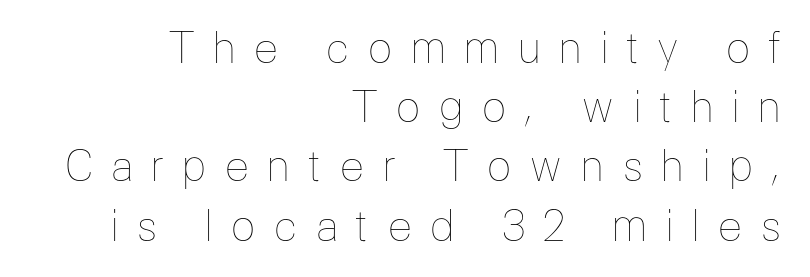
Q: Is the text bold? A: No.
Q: Is the text italic (slanted)? A: No, it is upright.
Q: Is the text underlined? A: No.
Q: How is the paragraph aligned? A: Right-aligned.
Q: Is the spacing between letters normal or unusually wide? A: Unusually wide.
Q: Is the spacing between lines tight, normal or loose? A: Normal.
Q: Width (condensed, normal, or wide)? A: Normal.
Q: Stroke contrast? A: Low.
Q: x-height? A: Medium.
Q: Monospaced? A: No.
